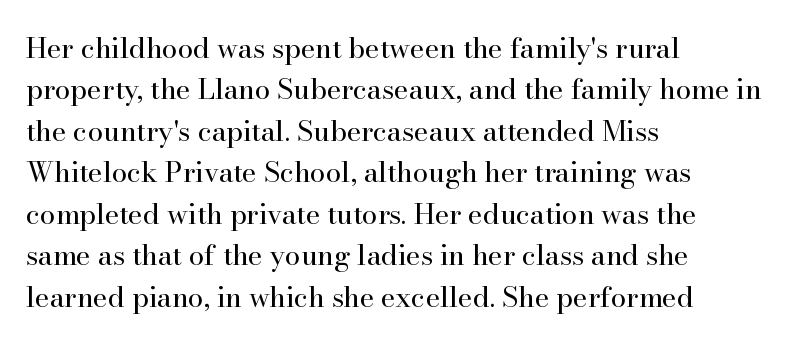
Q: Is the text bold? A: No.
Q: Is the text italic (slanted)? A: No, it is upright.
Q: Is the typeface a serif or a sans-serif typeface? A: Serif.
Q: Is the text underlined? A: No.
Q: How is the paragraph aligned? A: Left-aligned.
Q: Is the spacing between letters normal or unusually wide? A: Normal.
Q: Is the spacing between lines tight, normal or loose? A: Normal.
Q: Width (condensed, normal, or wide)? A: Normal.
Q: Stroke contrast? A: High.
Q: x-height? A: Small.
Q: Monospaced? A: No.
